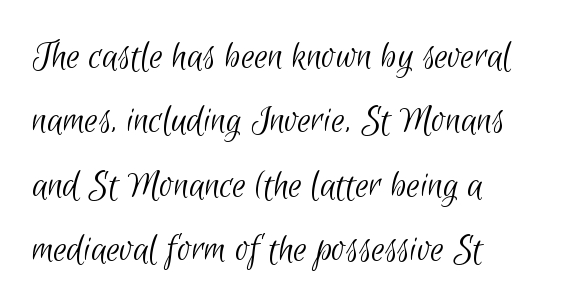
Q: Is the text bold? A: No.
Q: Is the typeface a serif or a sans-serif typeface? A: Sans-serif.
Q: Is the text underlined? A: No.
Q: How is the paragraph aligned? A: Left-aligned.
Q: Is the spacing between letters normal or unusually wide? A: Normal.
Q: Is the spacing between lines tight, normal or loose? A: Normal.
Q: Width (condensed, normal, or wide)? A: Condensed.
Q: Stroke contrast? A: Low.
Q: x-height? A: Small.
Q: Monospaced? A: No.
